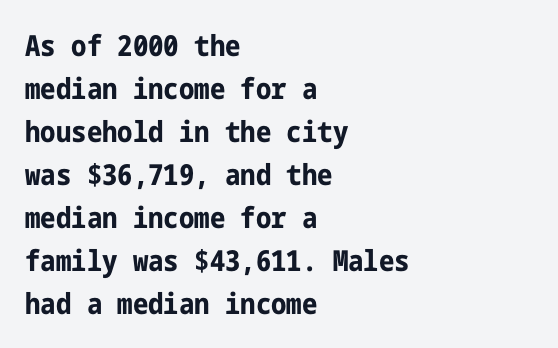
Is this a sans? Yes — the strokes have no serifs. Is there any slant? The stems are plumb. This is heavy type, rendered in bold. Quick note: underline off. How are the letters spaced? Ordinarily, with no added tracking. The paragraph has a hard left edge and a soft right edge.
